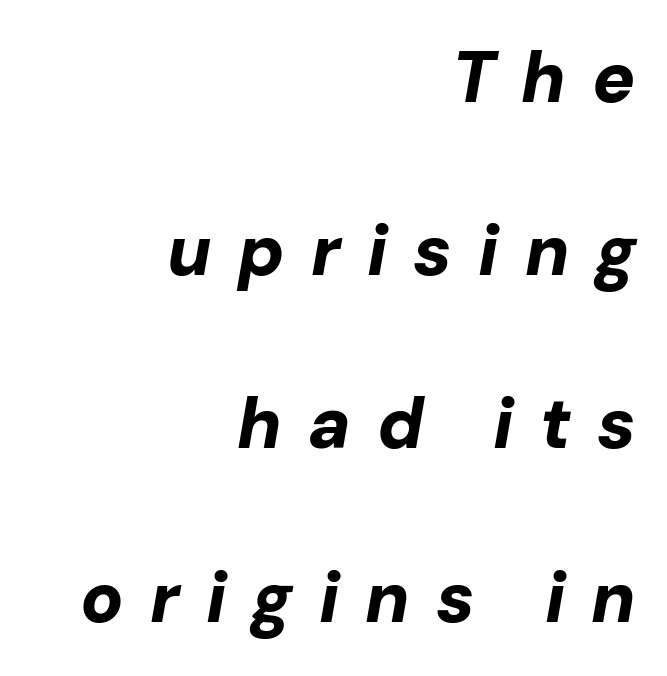
Horizontally, the lines are justified to the trailing edge only. Substantial extra tracking has been applied to these lines. The vertical gap from one line to the next is large. The typesetting leans heavy: a genuine bold. The face used here has a pronounced slope to its letters.
